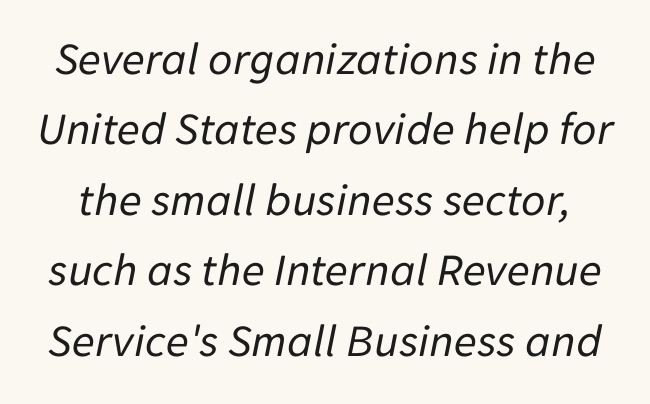
{"italic": "yes", "lean": "right", "slant_degrees": 11, "bold": "no", "weight": "regular", "width": "normal", "stroke_contrast": "low", "x_height": "medium", "monospaced": "no", "underline": "no", "line_spacing": "normal", "line_spacing_ratio": 1.5, "letter_spacing": "normal", "letter_spacing_em": 0.0, "glyph_px": 47}
